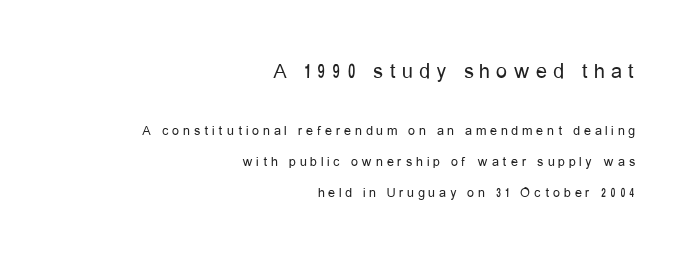
The image shows 22 px text type, upright; set right-aligned, loose line spacing (2.2x), unusually wide letter spacing (+0.27 em), not underlined; the first (top) block is 1.57x larger.
